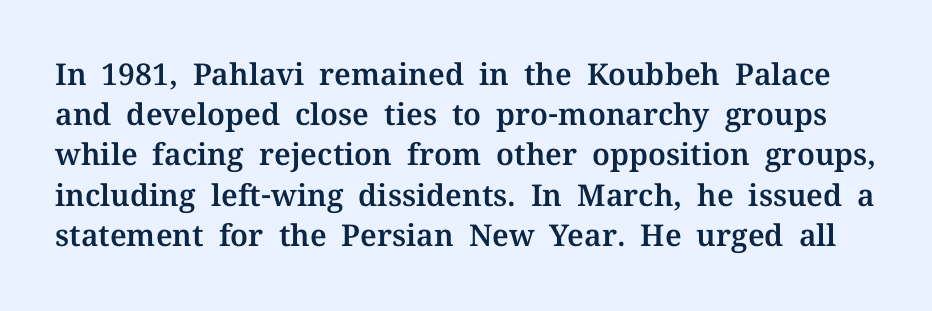
{"serif": "yes", "italic": "no", "width": "normal", "stroke_contrast": "medium", "x_height": "medium", "monospaced": "no", "underline": "no", "line_spacing": "normal", "line_spacing_ratio": 1.34, "letter_spacing": "normal", "letter_spacing_em": 0.0, "glyph_px": 30}
